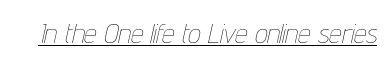
Q: Is the text bold? A: No.
Q: Is the text italic (slanted)? A: Yes, it leans right by about 12 degrees.
Q: Is the text underlined? A: Yes.
Q: Is the spacing between letters normal or unusually wide? A: Normal.
Q: Width (condensed, normal, or wide)? A: Condensed.
Q: Stroke contrast? A: Low.
Q: x-height? A: Medium.
Q: Monospaced? A: No.
